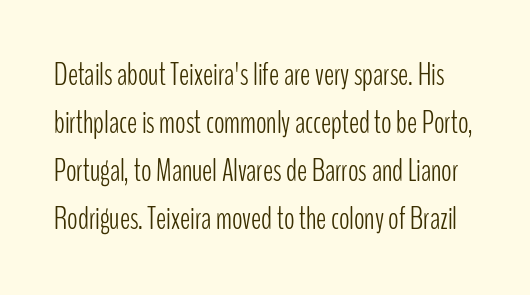
The image shows 31 px light, condensed sans-serif type, upright; set normal line spacing (1.55x), normal letter spacing, not underlined; low stroke contrast and a medium x-height.
